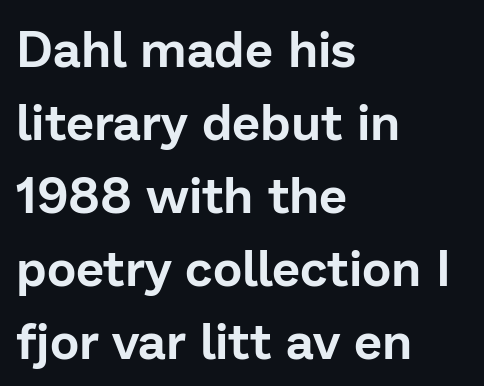
The image shows 50 px sans-serif type, upright; set left-aligned, normal line spacing (1.46x), normal letter spacing, not underlined; low stroke contrast and a medium x-height.
